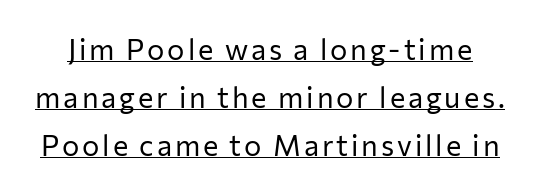
The image shows 29 px regular-weight sans-serif type, upright; set normal line spacing (1.65x), underlined; low stroke contrast and a medium x-height.
